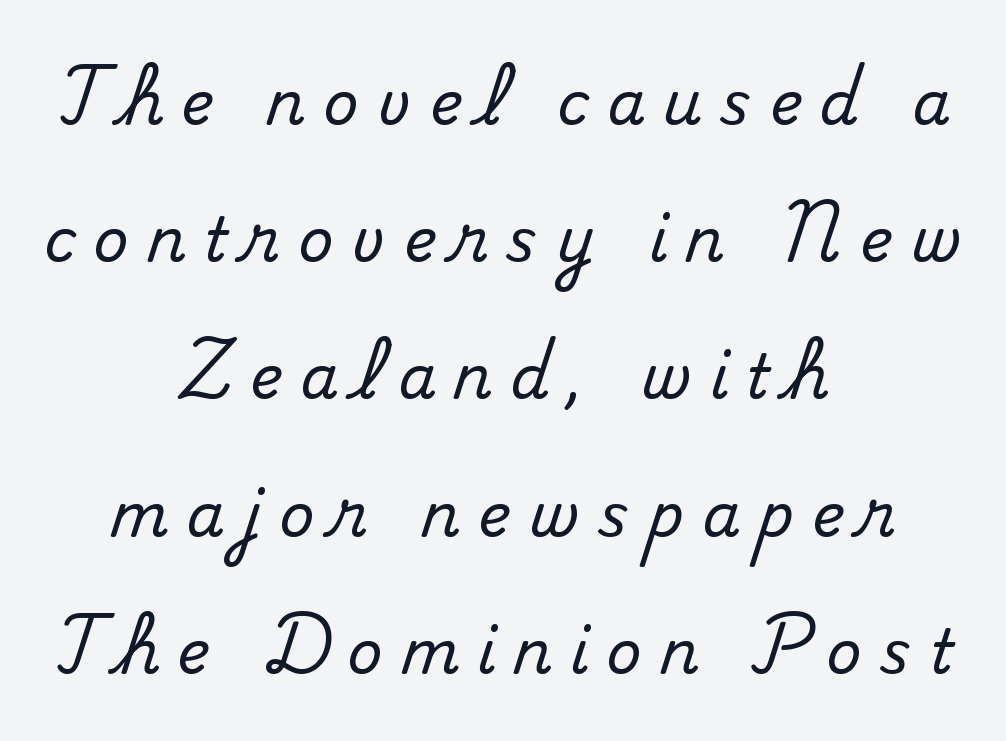
Regarding serifs, this sample has them. The rendering uses natural spacing where letterforms have individual widths. These lines are centered, leaving both edges ragged. This rendering features lettering with no underline. One glance says open: line gaps are wider than usual.
